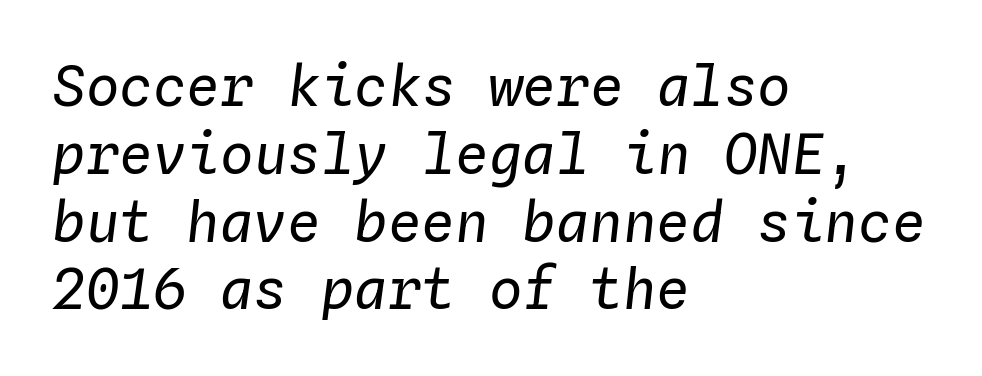
{"italic": "yes", "lean": "right", "slant_degrees": 4, "bold": "no", "weight": "regular", "width": "normal", "stroke_contrast": "low", "x_height": "medium", "monospaced": "yes", "underline": "no", "align": "left", "line_spacing_ratio": 1.21, "letter_spacing": "normal", "letter_spacing_em": 0.0, "glyph_px": 56}
